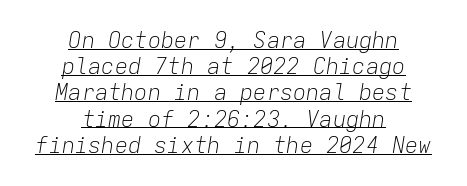
A typographer would call this underscored text. Centered paragraph, ragged on both sides. No extra ink here — the face is not bold. The line texture is even and compact thanks to regular tracking. There's an unmistakable incline to the writing here.
